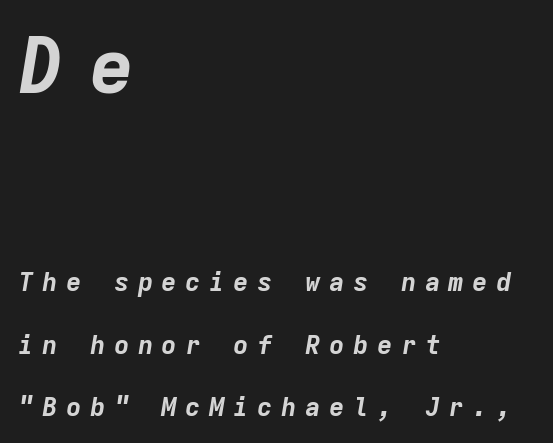
Does the leading feel generous? Absolutely, it's lavish. Here the glyphs are tracked loosely, breaking word shapes into spaced letters. Think of a typewriter: that constant character pitch is what you see here. Horizontal alignment here is leftward, the default for most running prose. Descenders hang freely into open space.
